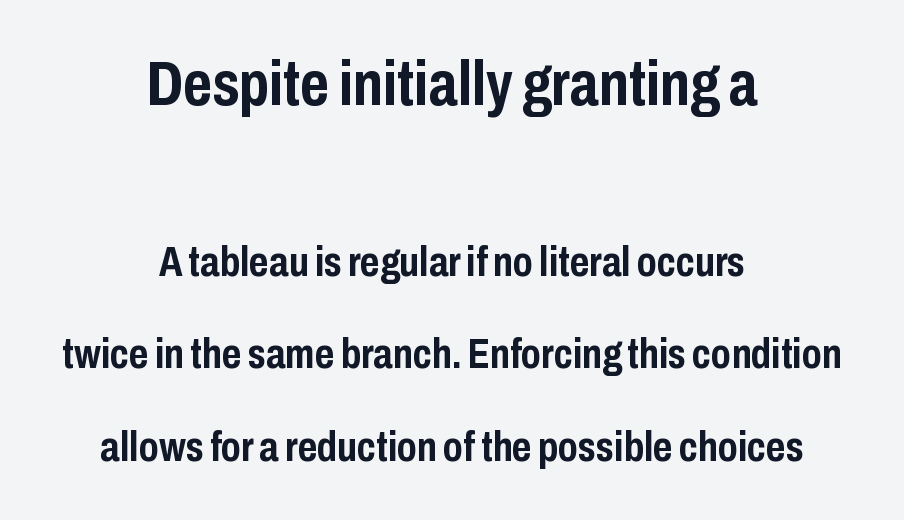
The image shows 63 px semibold, condensed sans-serif type, upright; set centered, loose line spacing (2.21x), normal letter spacing, not underlined; the first (top) block is 1.5x larger; low stroke contrast and a medium x-height.
